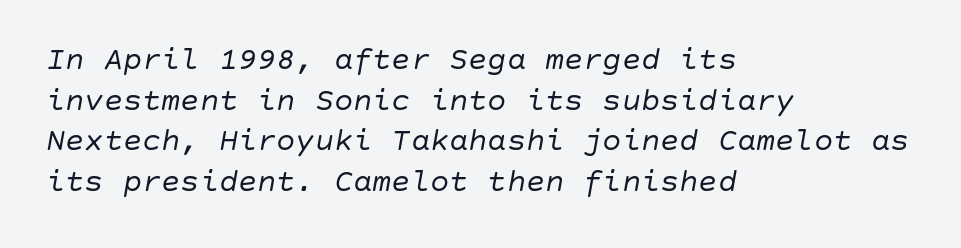
Q: Is the text bold? A: No.
Q: Is the text italic (slanted)? A: Yes, it leans right by about 10 degrees.
Q: Is the text underlined? A: No.
Q: How is the paragraph aligned? A: Left-aligned.
Q: Is the spacing between letters normal or unusually wide? A: Normal.
Q: Is the spacing between lines tight, normal or loose? A: Normal.
Q: Width (condensed, normal, or wide)? A: Normal.
Q: Stroke contrast? A: Low.
Q: x-height? A: Large.
